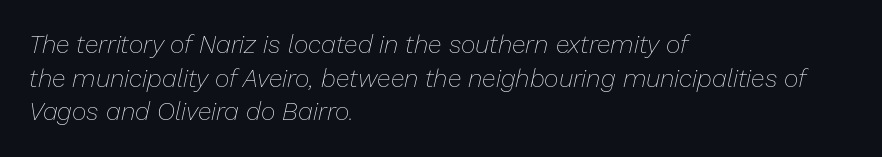
The image shows 25 px text type, italic (leaning right); set left-aligned, normal line spacing (1.35x), normal letter spacing, not underlined.
